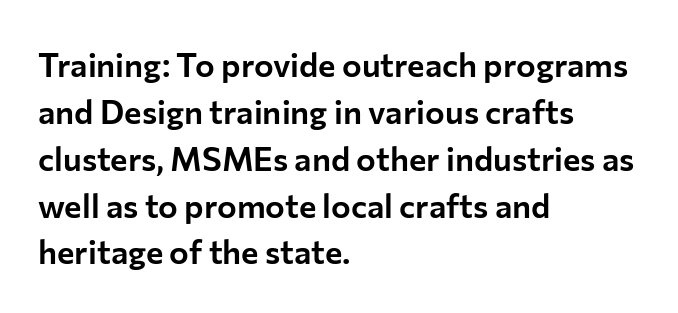
Q: Is the text italic (slanted)? A: No, it is upright.
Q: Is the typeface a serif or a sans-serif typeface? A: Sans-serif.
Q: Is the text underlined? A: No.
Q: How is the paragraph aligned? A: Left-aligned.
Q: Is the spacing between letters normal or unusually wide? A: Normal.
Q: Is the spacing between lines tight, normal or loose? A: Normal.
Q: Width (condensed, normal, or wide)? A: Normal.
Q: Stroke contrast? A: Low.
Q: x-height? A: Medium.
Q: Monospaced? A: No.
